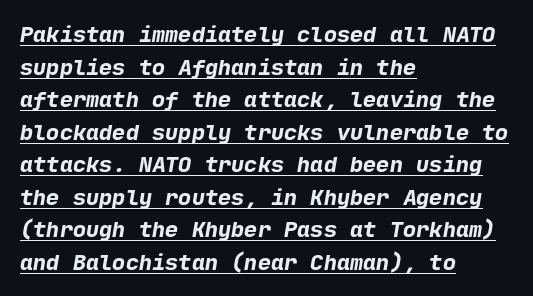
{"bold": "yes", "underline": "yes", "align": "left", "line_spacing": "normal", "line_spacing_ratio": 1.48, "letter_spacing": "normal", "letter_spacing_em": 0.0, "glyph_px": 22}
